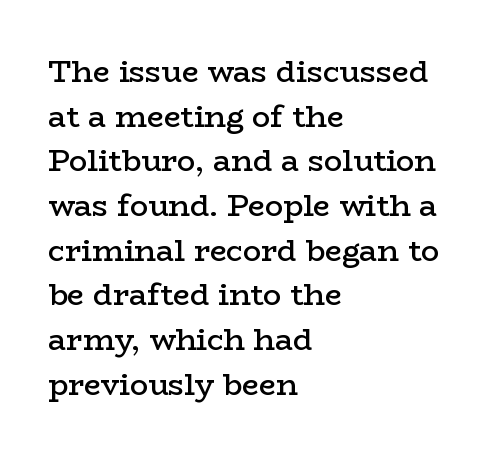
The image shows 30 px semibold, wide serif type, upright; set left-aligned, normal line spacing (1.49x), normal letter spacing, not underlined; low stroke contrast and a medium x-height.
